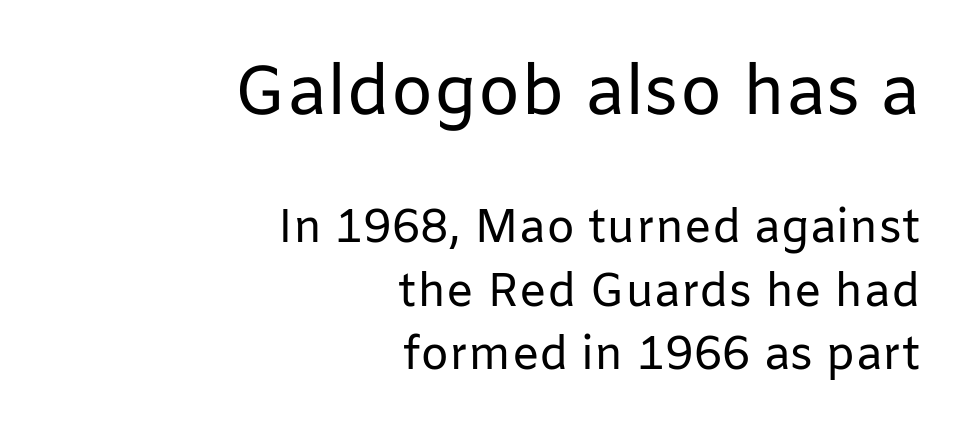
{"serif": "no", "italic": "no", "bold": "no", "weight": "regular", "width": "normal", "stroke_contrast": "low", "x_height": "medium", "monospaced": "no", "underline": "no", "align": "right", "line_spacing": "normal", "line_spacing_ratio": 1.38, "letter_spacing": "normal", "letter_spacing_em": 0.0, "larger_block": "first", "size_ratio": 1.5, "glyph_px": 69}
